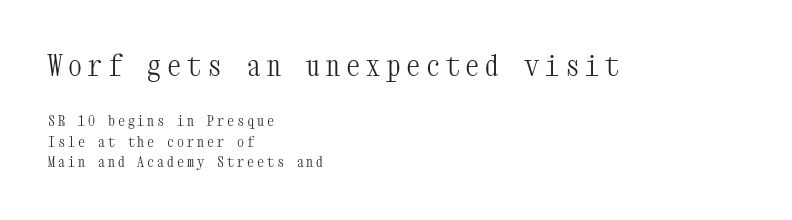
{"serif": "yes", "italic": "no", "bold": "no", "weight": "light", "width": "condensed", "stroke_contrast": "medium", "x_height": "medium", "monospaced": "yes", "underline": "no", "align": "left", "line_spacing": "normal", "line_spacing_ratio": 1.48, "letter_spacing": "wide", "letter_spacing_em": 0.21, "larger_block": "first", "size_ratio": 2.0, "glyph_px": 28}
